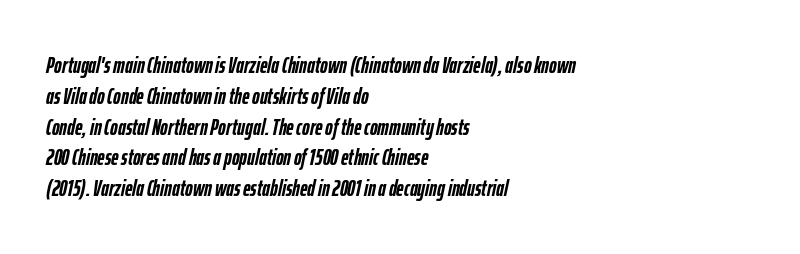
The image shows 23 px bold type, italic (leaning right); set left-aligned, normal line spacing (1.34x), normal letter spacing, not underlined.
